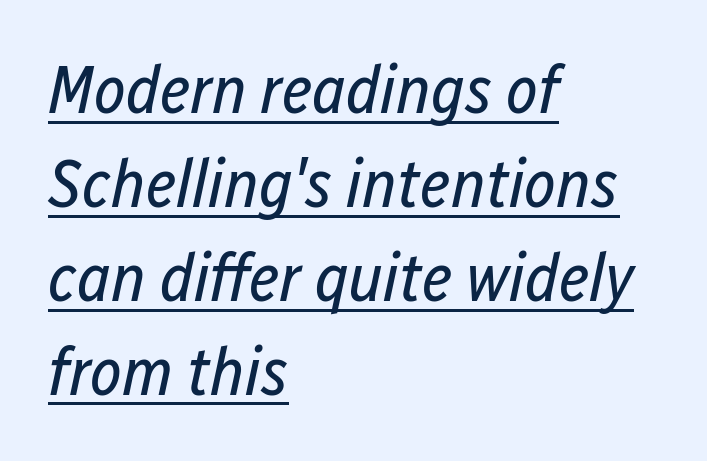
Q: Is the text bold? A: No.
Q: Is the text italic (slanted)? A: Yes, it leans right by about 12 degrees.
Q: Is the text underlined? A: Yes.
Q: How is the paragraph aligned? A: Left-aligned.
Q: Is the spacing between letters normal or unusually wide? A: Normal.
Q: Is the spacing between lines tight, normal or loose? A: Normal.
Q: Width (condensed, normal, or wide)? A: Condensed.
Q: Stroke contrast? A: Low.
Q: x-height? A: Medium.
Q: Monospaced? A: No.
